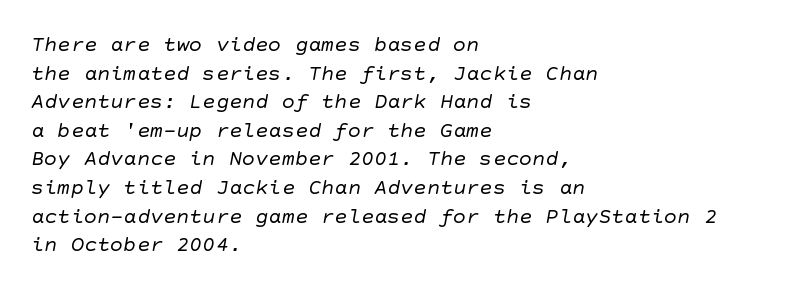
Q: Is the text bold? A: No.
Q: Is the text underlined? A: No.
Q: How is the paragraph aligned? A: Left-aligned.
Q: Is the spacing between letters normal or unusually wide? A: Normal.
Q: Is the spacing between lines tight, normal or loose? A: Normal.
